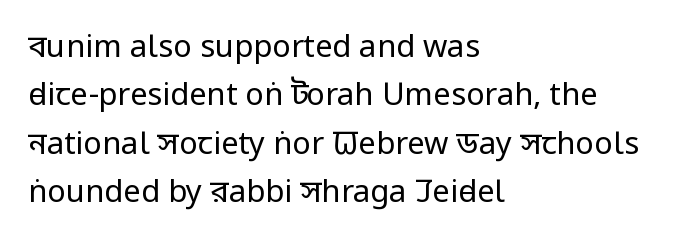
The specimen reads as upright at a glance. Looks like regular typesetting: each glyph gets only the width it needs. Line spacing here is normal. The passage shown is typeset with a sans-serif family. Is the block centered? No — it sits flush against the left margin.
